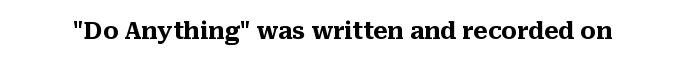
The image shows 23 px bold type, upright; set normal letter spacing, not underlined.
